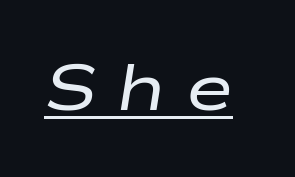
Spacing verdict: proportional, widths tailored to each character. Does the lettering tilt? It does — this is italic. Weight: regular or lighter. The rendering uses the underline text-decoration.
